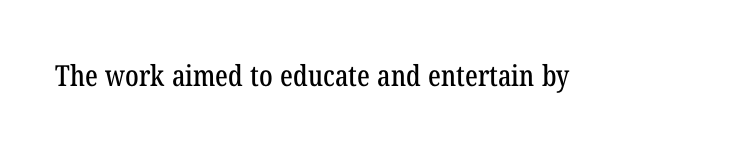
{"serif": "yes", "width": "condensed", "stroke_contrast": "low", "x_height": "medium", "monospaced": "no", "underline": "no", "letter_spacing": "normal", "letter_spacing_em": 0.0, "glyph_px": 29}
